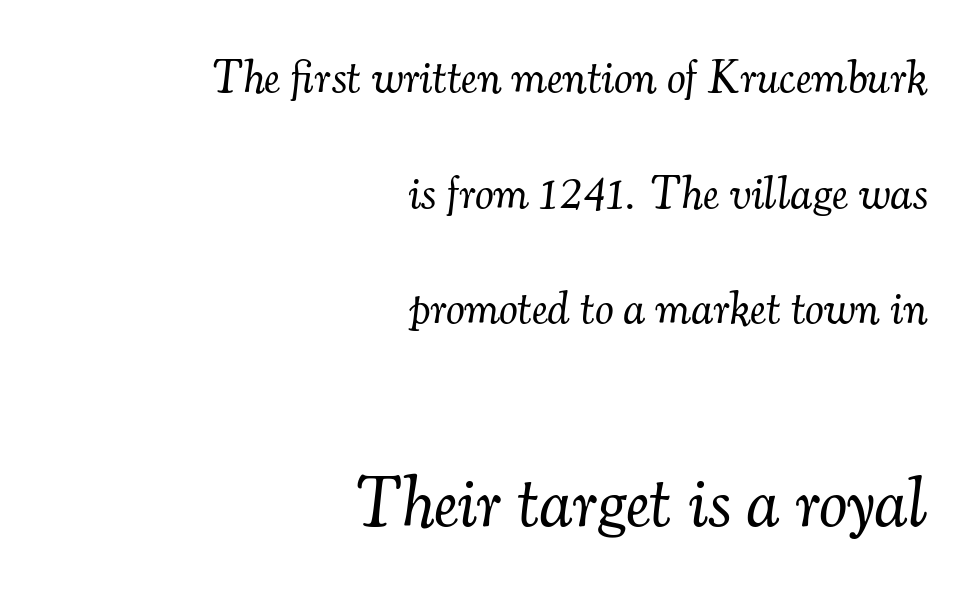
Horizontal bands of white between lines are thick stripes. Weight: in the light-to-regular range. The specimen omits any rule beneath the text block's lines. Is the letter spacing exaggerated? No — it looks like the ordinary default. Note the varied advance widths — an 'i' is clearly narrower than an 'm'.
